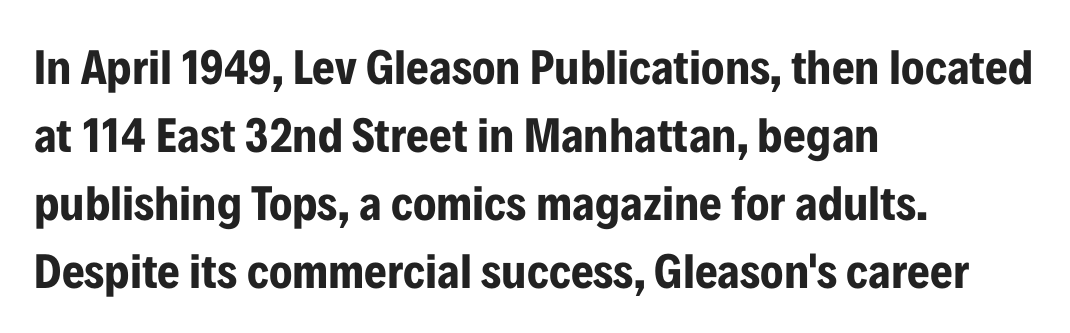
How are the letters spaced? Ordinarily, with no added tracking. A typesetter would call this proportional, since set widths differ per character. Note: no serifs on the glyphs. It's the straight-up-and-down kind of type.
